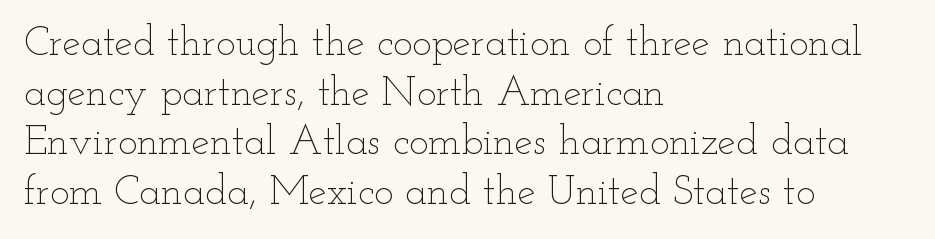
Decoration check: the copy has no underline. Inter-character spacing is left at the font's built-in metrics. The lines are quadded left. Think standard paragraph weight, or any step lighter than that. Do the characters align in a grid? No, the font is proportional.
